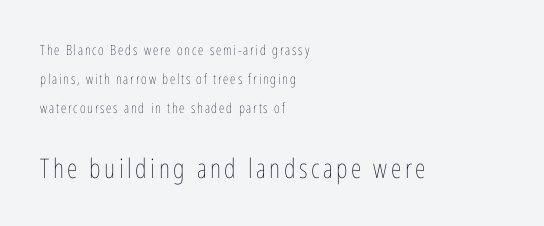
The image shows 27 px text type, upright; set left-aligned, loose line spacing (2.08x), not underlined; the second (bottom) block is 1.93x larger.
